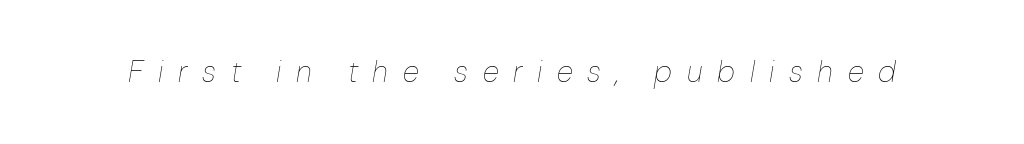
{"italic": "yes", "lean": "right", "slant_degrees": 10, "bold": "no", "weight": "thin", "width": "normal", "stroke_contrast": "low", "x_height": "medium", "monospaced": "no", "underline": "no", "letter_spacing": "wide", "letter_spacing_em": 0.49, "glyph_px": 30}
